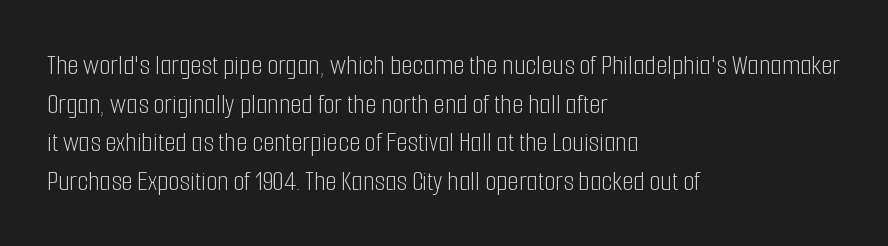
{"serif": "no", "italic": "no", "bold": "no", "weight": "light", "width": "condensed", "stroke_contrast": "low", "x_height": "medium", "monospaced": "no", "underline": "no", "align": "left", "line_spacing": "normal", "line_spacing_ratio": 1.33, "letter_spacing": "normal", "letter_spacing_em": 0.0, "glyph_px": 29}
